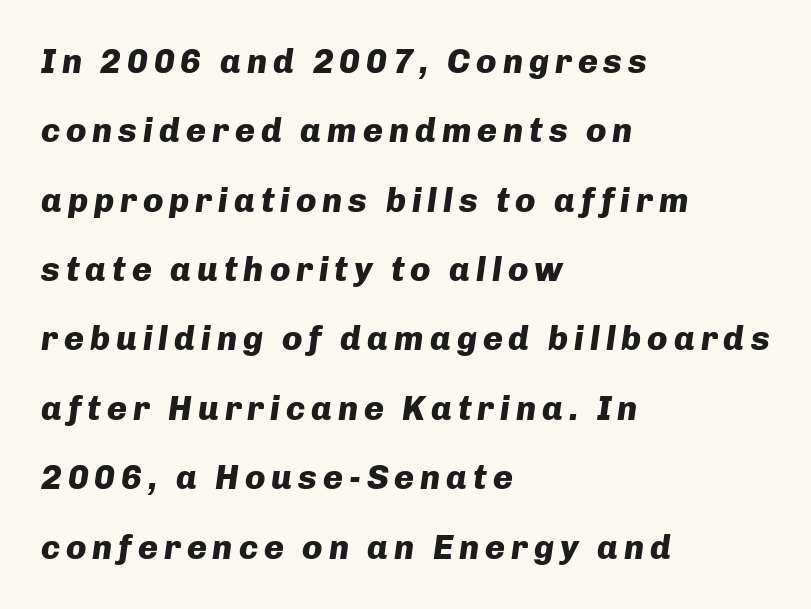
The image shows 34 px heavy type, italic (leaning right); set left-aligned, loose line spacing (2.04x), not underlined; low stroke contrast and a medium x-height.
